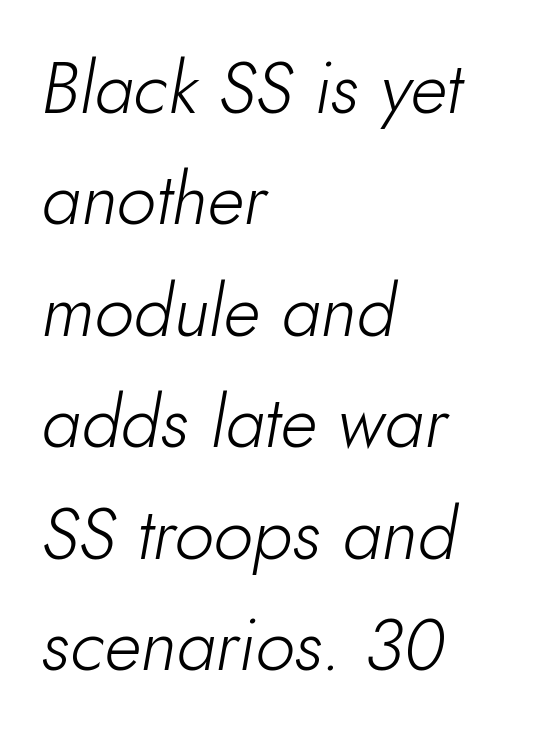
The image shows 71 px light type, italic (leaning right); set left-aligned, normal line spacing (1.57x), normal letter spacing, not underlined; low stroke contrast and a small x-height.
